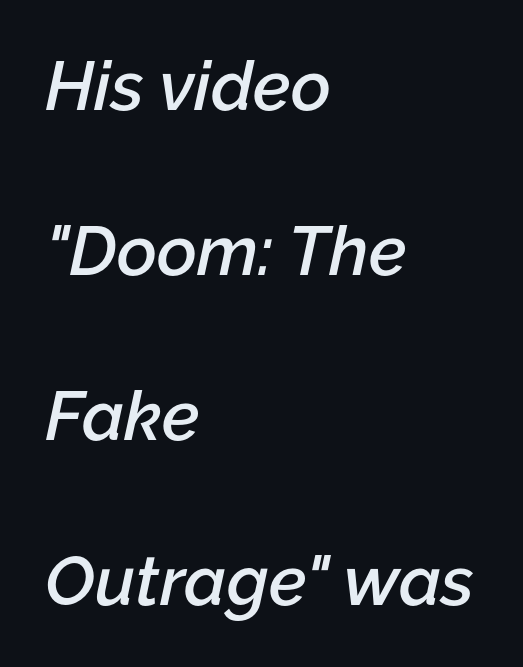
The image shows 69 px semibold type, italic (leaning right); set left-aligned, loose line spacing (2.39x), normal letter spacing, not underlined; low stroke contrast and a medium x-height.
